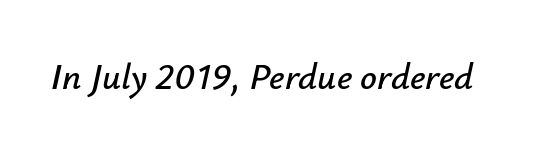
Q: Is the text italic (slanted)? A: Yes, it leans right by about 12 degrees.
Q: Is the text underlined? A: No.
Q: Is the spacing between letters normal or unusually wide? A: Normal.
Q: Width (condensed, normal, or wide)? A: Normal.
Q: Stroke contrast? A: Low.
Q: x-height? A: Small.
Q: Monospaced? A: No.
